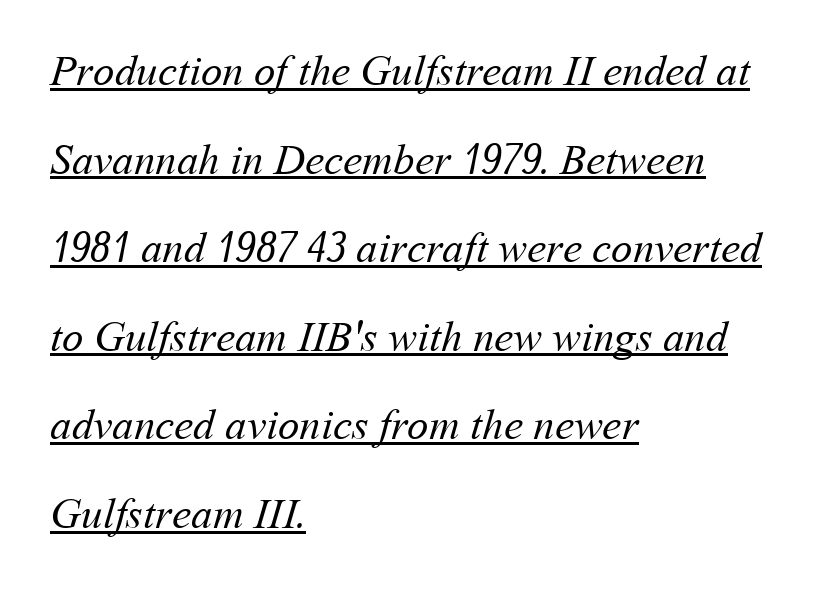
Q: Is the text bold? A: No.
Q: Is the text underlined? A: Yes.
Q: How is the paragraph aligned? A: Left-aligned.
Q: Is the spacing between letters normal or unusually wide? A: Normal.
Q: Is the spacing between lines tight, normal or loose? A: Loose.
Q: Width (condensed, normal, or wide)? A: Normal.
Q: Stroke contrast? A: Medium.
Q: x-height? A: Medium.
Q: Monospaced? A: No.
